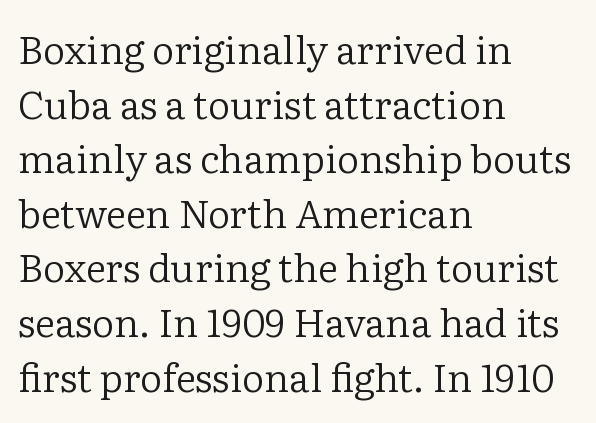
Q: Is the text bold? A: No.
Q: Is the text italic (slanted)? A: No, it is upright.
Q: Is the typeface a serif or a sans-serif typeface? A: Serif.
Q: Is the text underlined? A: No.
Q: How is the paragraph aligned? A: Left-aligned.
Q: Is the spacing between letters normal or unusually wide? A: Normal.
Q: Is the spacing between lines tight, normal or loose? A: Normal.
Q: Width (condensed, normal, or wide)? A: Normal.
Q: Stroke contrast? A: Low.
Q: x-height? A: Medium.
Q: Monospaced? A: No.
